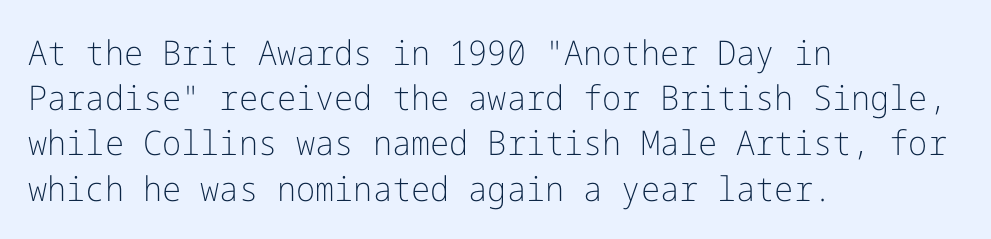
Q: Is the text bold? A: No.
Q: Is the text italic (slanted)? A: No, it is upright.
Q: Is the typeface a serif or a sans-serif typeface? A: Sans-serif.
Q: Is the text underlined? A: No.
Q: How is the paragraph aligned? A: Left-aligned.
Q: Is the spacing between letters normal or unusually wide? A: Normal.
Q: Is the spacing between lines tight, normal or loose? A: Normal.
Q: Width (condensed, normal, or wide)? A: Normal.
Q: Stroke contrast? A: Low.
Q: x-height? A: Medium.
